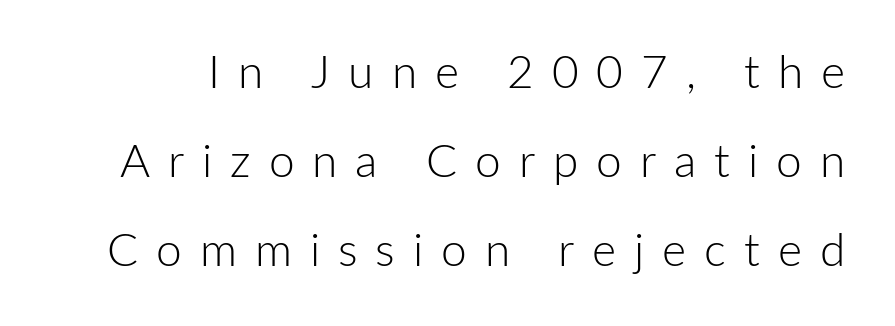
A typesetter would call this leading open, well beyond the default. Check where the strokes stop: nothing finishes them off — pure sans. Underline: absent. Characters remain perfectly vertical along every line.
